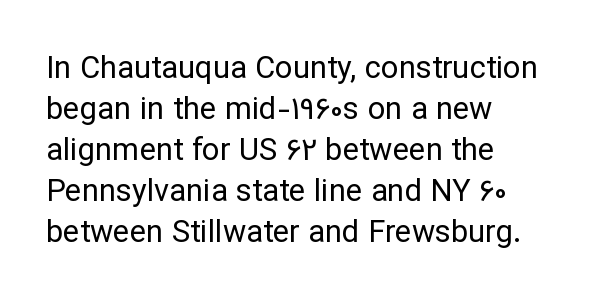
Vertical stems look standard width or narrower in stroke. Spacing verdict: proportional, widths tailored to each character. What stands out about the letter spacing? Nothing — it is the standard amount. This rendering employs a face without finishing strokes, i.e., a sans-serif. The string is rendered with underlining switched off.
